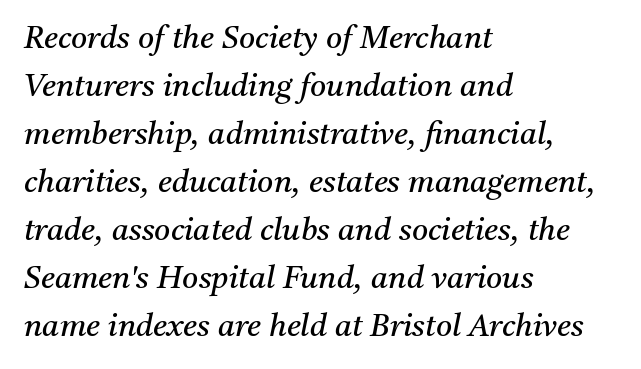
The face used here is seriffed, in the tradition of book romans. The rendering uses natural spacing where letterforms have individual widths. How would I describe the line gaps? Plain and ordinary. Observe the lean: these are italic letterforms.
